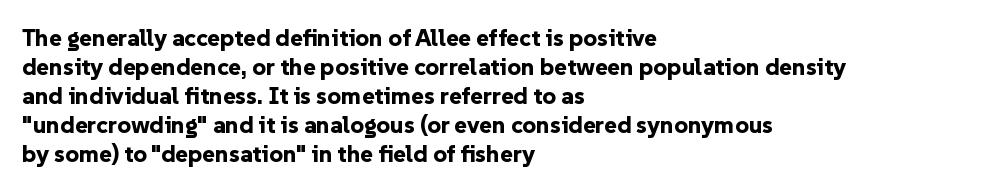
{"italic": "no", "bold": "yes", "underline": "no", "align": "left", "line_spacing_ratio": 1.21, "letter_spacing": "normal", "letter_spacing_em": 0.0, "glyph_px": 24}
